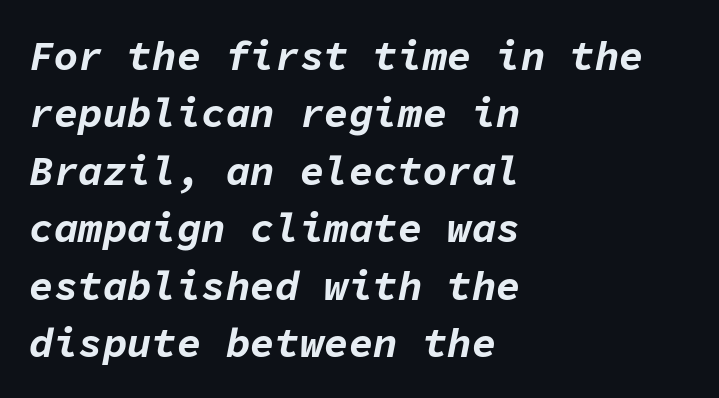
The image shows 41 px bold type, italic (leaning right), monospaced; set left-aligned, normal line spacing (1.4x), normal letter spacing, not underlined; low stroke contrast and a medium x-height.
